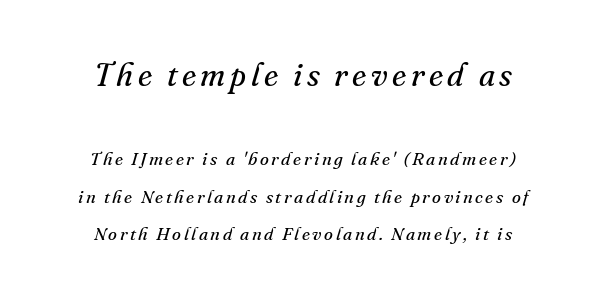
Quick note: italic. Check under the words: just untouched page. Heaviness? Minimal to ordinary, like unemphasized prose. Notice how the passage keeps no hard edge, just a central spine. A typesetter would call this proportional, since set widths differ per character.
